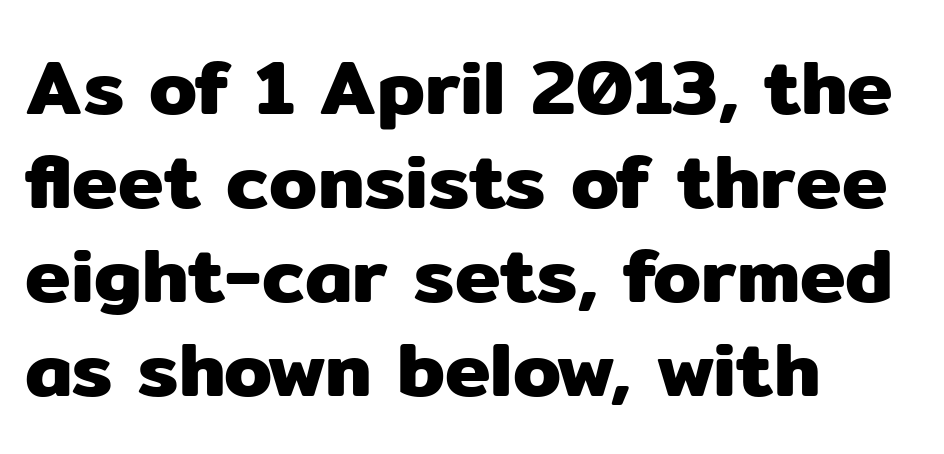
{"serif": "no", "italic": "no", "width": "normal", "stroke_contrast": "low", "x_height": "medium", "monospaced": "no", "underline": "no", "align": "left", "line_spacing_ratio": 1.22, "letter_spacing": "normal", "letter_spacing_em": 0.0, "glyph_px": 77}
